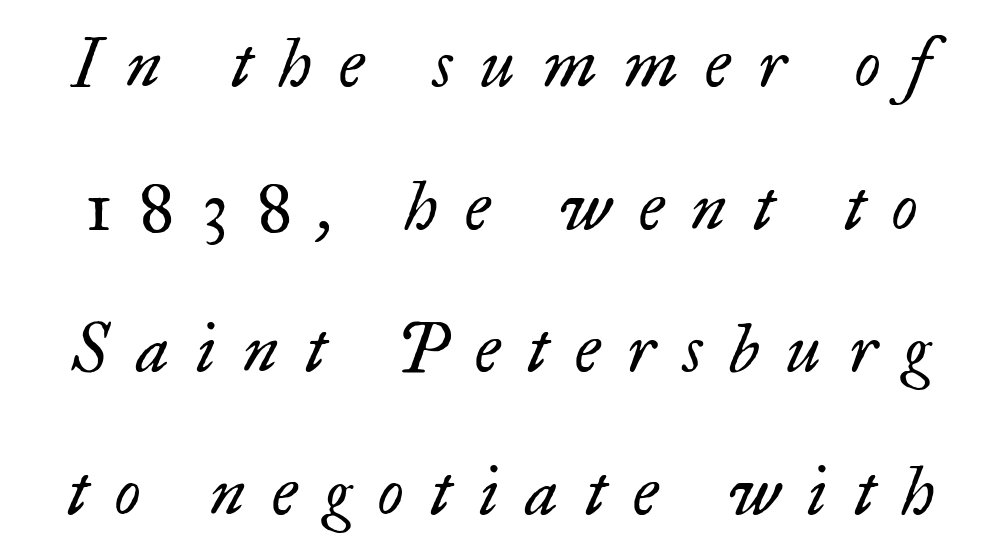
The image shows 67 px regular-weight serif type, italic (leaning right); set loose line spacing (2.13x), unusually wide letter spacing (+0.41 em), not underlined; low stroke contrast and a small x-height.
